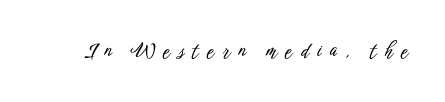
A bare baseline throughout the passage. This rendering widens character spacing well past its baseline value.
